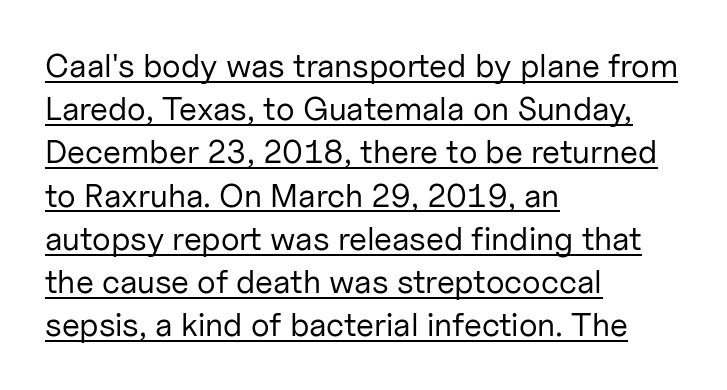
{"serif": "no", "italic": "no", "bold": "no", "weight": "regular", "width": "normal", "stroke_contrast": "low", "x_height": "medium", "monospaced": "no", "underline": "yes", "align": "left", "line_spacing": "normal", "line_spacing_ratio": 1.31, "letter_spacing": "normal", "letter_spacing_em": 0.0, "glyph_px": 33}
